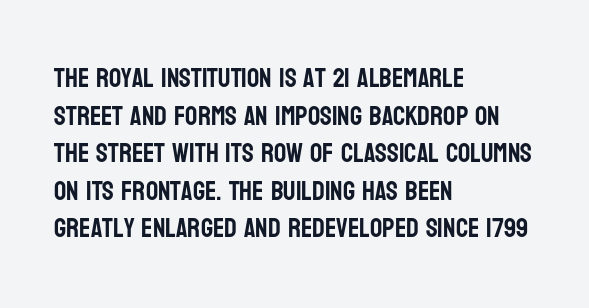
The image shows 27 px text type, upright; set left-aligned, normal line spacing (1.39x), normal letter spacing, not underlined.
